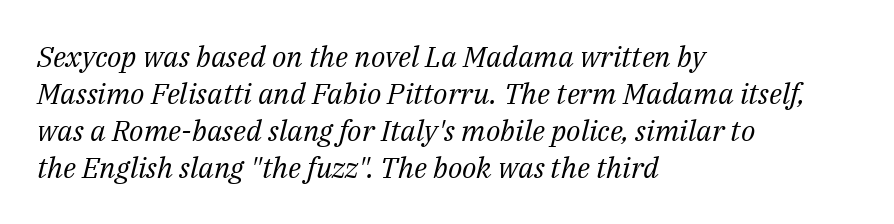
{"serif": "yes", "italic": "yes", "lean": "right", "slant_degrees": 14, "bold": "no", "weight": "regular", "width": "normal", "stroke_contrast": "medium", "x_height": "medium", "monospaced": "no", "underline": "no", "align": "left", "line_spacing": "normal", "line_spacing_ratio": 1.28, "letter_spacing": "normal", "letter_spacing_em": 0.0, "glyph_px": 29}
